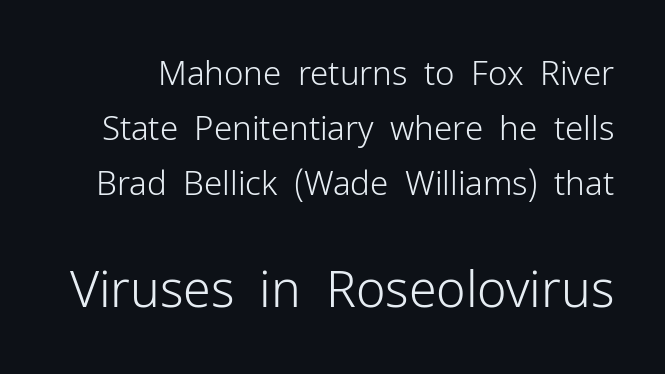
Spacing between characters is what you'd get straight out of the box. Honestly, there is no underline to notice here at all. The specimen reads as upright at a glance. Here the second block reads like a headline and the first like body copy. Weight class: somewhere from thin through regular. Nope, no serifs anywhere on these letters.
